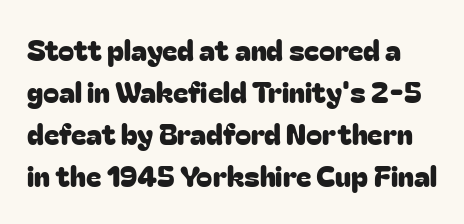
The image shows 29 px sans-serif type, upright; set normal line spacing (1.45x), normal letter spacing, not underlined; low stroke contrast and a medium x-height.
